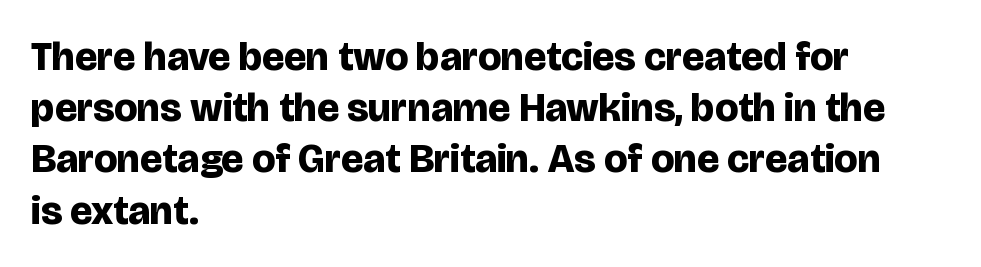
Q: Is the text bold? A: Yes.
Q: Is the text italic (slanted)? A: No, it is upright.
Q: Is the typeface a serif or a sans-serif typeface? A: Sans-serif.
Q: Is the text underlined? A: No.
Q: How is the paragraph aligned? A: Left-aligned.
Q: Is the spacing between letters normal or unusually wide? A: Normal.
Q: Is the spacing between lines tight, normal or loose? A: Normal.
Q: Width (condensed, normal, or wide)? A: Normal.
Q: Stroke contrast? A: Low.
Q: x-height? A: Large.
Q: Monospaced? A: No.
